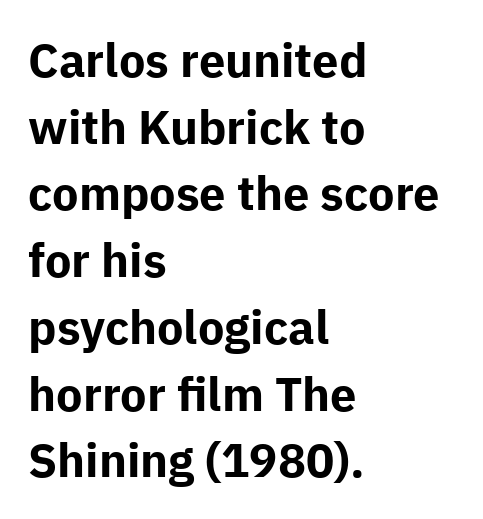
{"serif": "no", "italic": "no", "bold": "yes", "weight": "bold", "width": "normal", "stroke_contrast": "low", "x_height": "medium", "monospaced": "no", "underline": "no", "align": "left", "line_spacing": "normal", "line_spacing_ratio": 1.42, "letter_spacing": "normal", "letter_spacing_em": 0.0, "glyph_px": 47}
